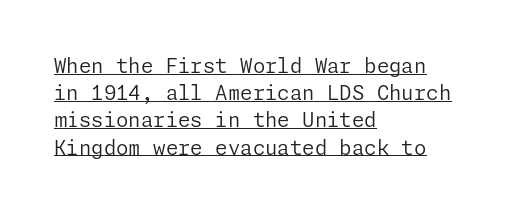
{"italic": "no", "bold": "no", "underline": "yes", "align": "left", "line_spacing": "normal", "line_spacing_ratio": 1.36, "letter_spacing": "normal", "letter_spacing_em": 0.0, "glyph_px": 20}
